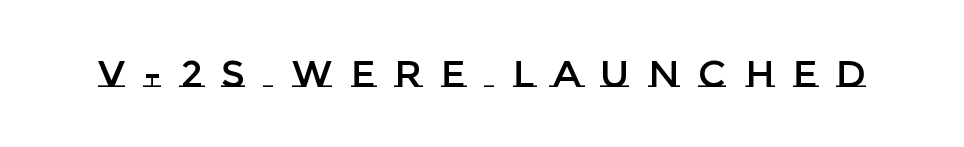
Q: Is the text italic (slanted)? A: No, it is upright.
Q: Is the text underlined? A: No.
Q: Is the spacing between letters normal or unusually wide? A: Unusually wide.
Q: Width (condensed, normal, or wide)? A: Normal.
Q: Stroke contrast? A: Low.
Q: x-height? A: Large.
Q: Monospaced? A: No.
